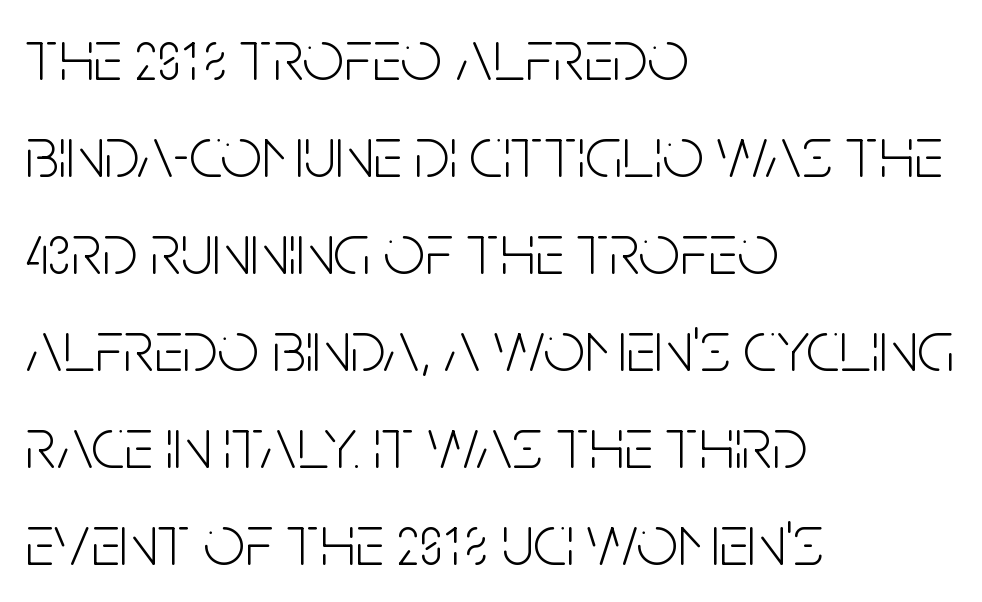
Q: Is the text bold? A: No.
Q: Is the text italic (slanted)? A: No, it is upright.
Q: Is the typeface a serif or a sans-serif typeface? A: Sans-serif.
Q: Is the text underlined? A: No.
Q: How is the paragraph aligned? A: Left-aligned.
Q: Is the spacing between letters normal or unusually wide? A: Normal.
Q: Is the spacing between lines tight, normal or loose? A: Normal.
Q: Width (condensed, normal, or wide)? A: Condensed.
Q: Stroke contrast? A: Low.
Q: x-height? A: Large.
Q: Monospaced? A: No.
